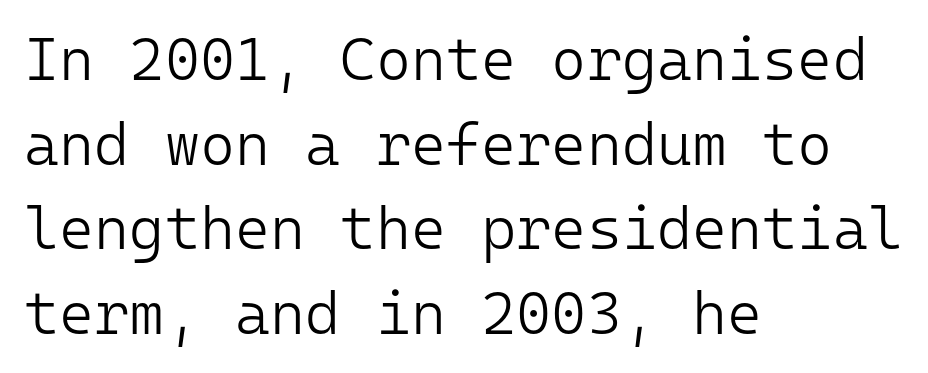
The image shows 60 px light sans-serif type, upright, monospaced; set left-aligned, normal line spacing (1.41x), normal letter spacing, not underlined; low stroke contrast and a medium x-height.
